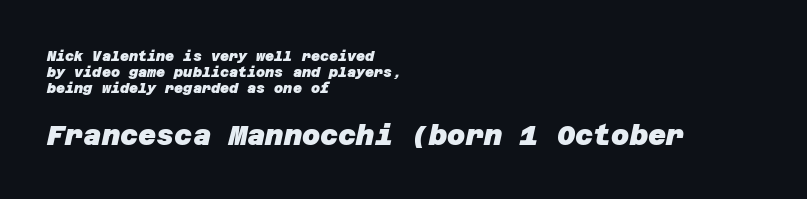
{"serif": "no", "bold": "yes", "weight": "heavy", "width": "normal", "stroke_contrast": "low", "x_height": "large", "underline": "no", "align": "left", "line_spacing": "tight", "line_spacing_ratio": 1.15, "letter_spacing": "normal", "letter_spacing_em": 0.0, "larger_block": "second", "size_ratio": 2.0, "glyph_px": 28}
